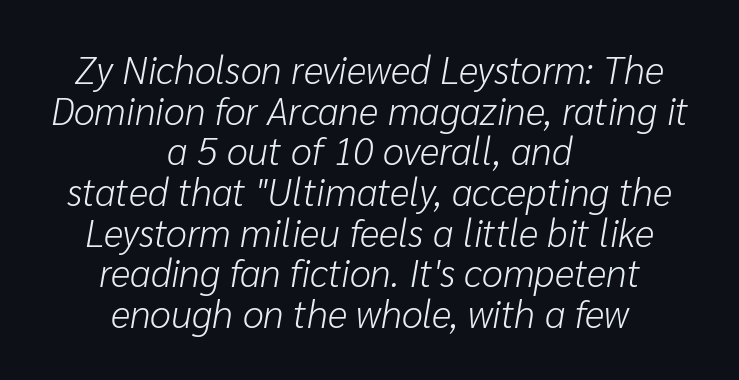
Q: Is the text bold? A: No.
Q: Is the text italic (slanted)? A: Yes, it leans right by about 10 degrees.
Q: Is the text underlined? A: No.
Q: How is the paragraph aligned? A: Centered.
Q: Is the spacing between letters normal or unusually wide? A: Normal.
Q: Is the spacing between lines tight, normal or loose? A: Tight.
Q: Width (condensed, normal, or wide)? A: Normal.
Q: Stroke contrast? A: Low.
Q: x-height? A: Medium.
Q: Monospaced? A: No.
